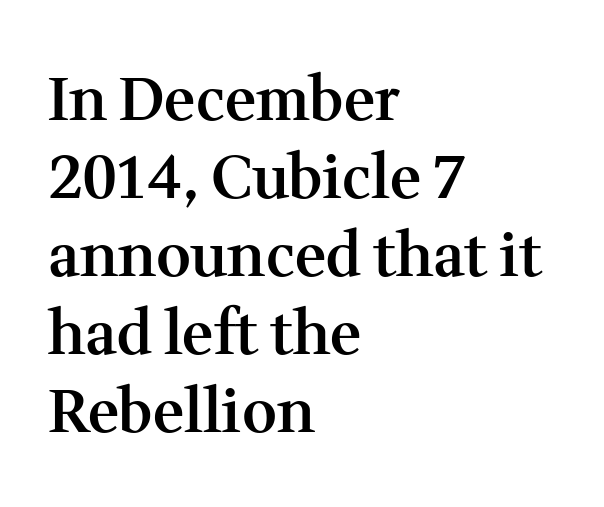
{"serif": "yes", "italic": "no", "bold": "semi", "weight": "semibold", "width": "normal", "stroke_contrast": "medium", "x_height": "medium", "monospaced": "no", "underline": "no", "align": "left", "line_spacing": "normal", "line_spacing_ratio": 1.3, "letter_spacing": "normal", "letter_spacing_em": 0.0, "glyph_px": 60}
